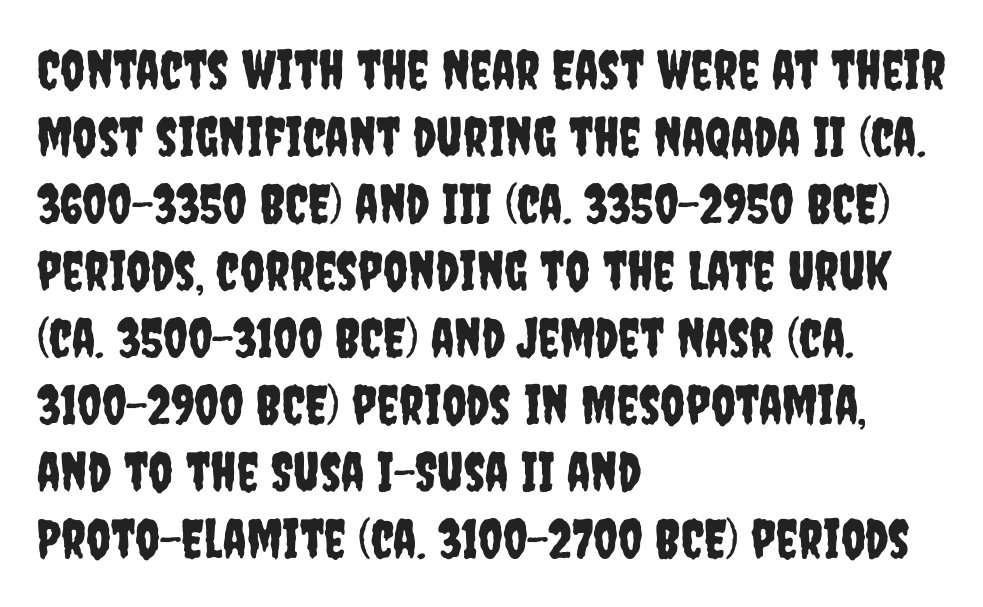
Every character sits straight up, as roman type does. The paragraph has a hard left edge and a soft right edge. Observe the ordinary spacing: letters are neighbours, not strangers. The baseline area is clear. Font category for this specimen: sans-serif.
